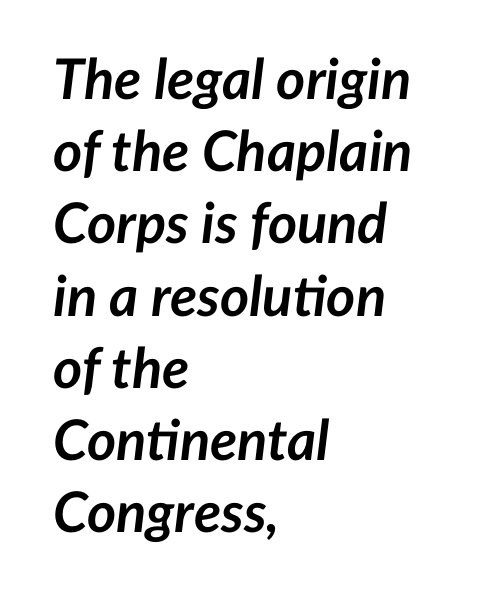
The characters look thick and weighty, a clear bold. Posture: slanted. Here the designer chose a conventional face with non-uniform glyph widths. Students, note that the glyphs here touch the page at normal intervals. This rendering features lettering with no underline. Compared with typical paragraphs, the rows here are spaced about the same.
